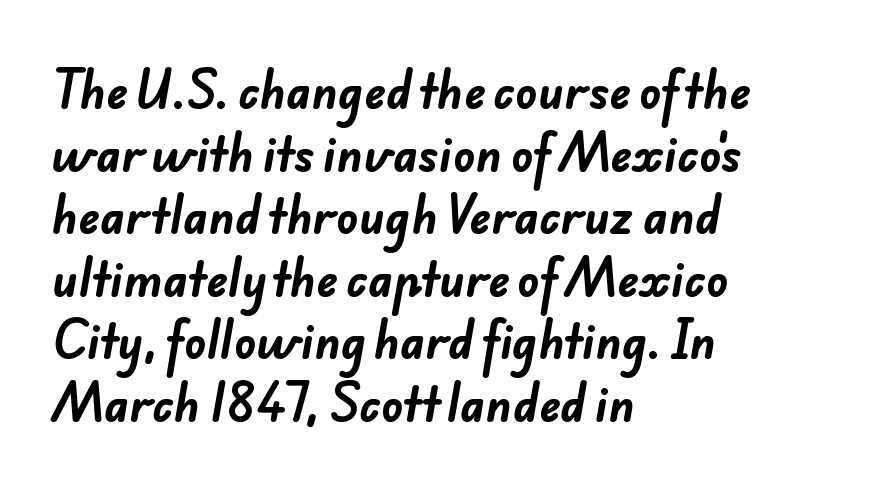
The image shows 45 px bold sans-serif type; set left-aligned, normal line spacing (1.39x), normal letter spacing, not underlined; low stroke contrast and a small x-height.
